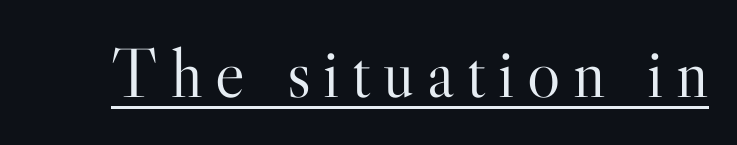
The image shows 70 px light serif type, upright; set underlined; high stroke contrast and a small x-height.
